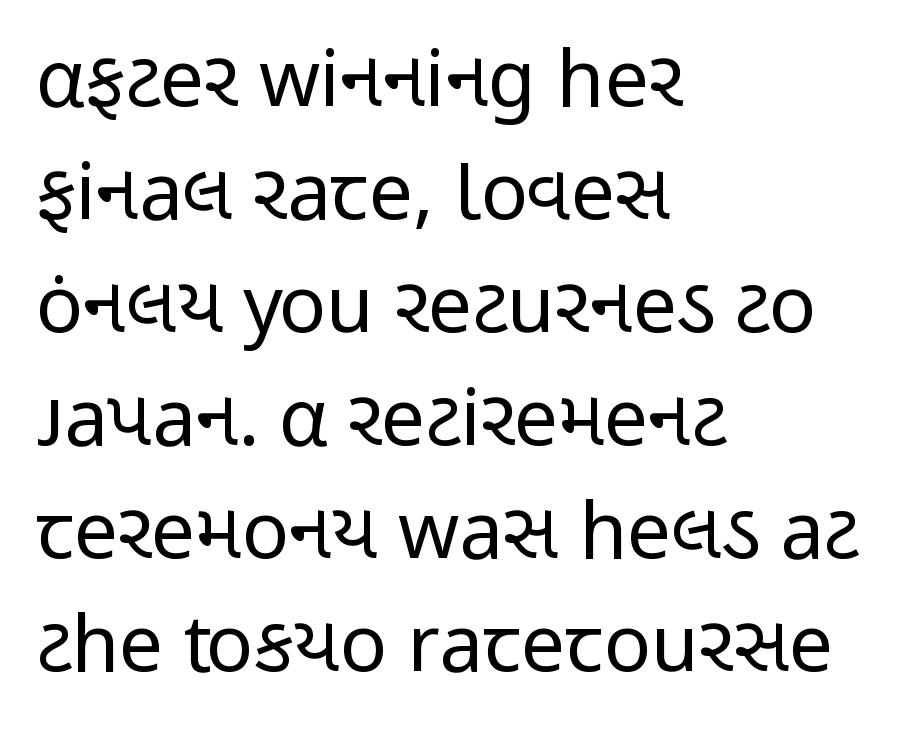
{"serif": "no", "italic": "no", "bold": "no", "weight": "regular", "width": "condensed", "stroke_contrast": "low", "x_height": "medium", "monospaced": "no", "underline": "no", "align": "left", "line_spacing": "normal", "line_spacing_ratio": 1.45, "letter_spacing": "normal", "letter_spacing_em": 0.0, "glyph_px": 78}
